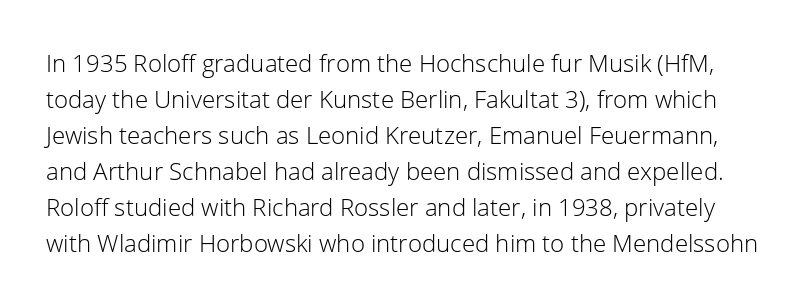
Every character sits straight up, as roman type does. Is the stroke heavy? The answer is a plain regular-or-lighter. Words appear dense and cohesive because spacing is normal. Just letters on the line, the space beneath them empty.
